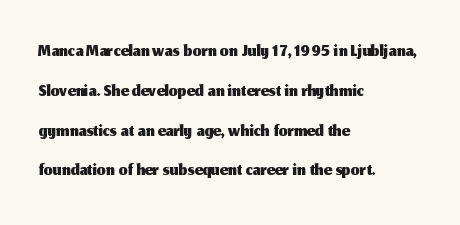
It's the straight-up-and-down kind of type. Is the block centered? No — it sits flush against the left margin. Leading matches the norm, producing a regular column. The font family rendered here belongs to the sans-serif group.
